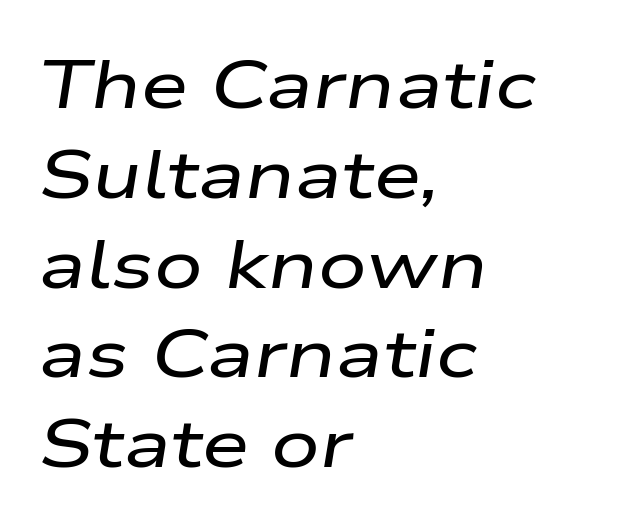
The image shows 68 px wide type, italic (leaning right); set left-aligned, normal line spacing (1.32x), normal letter spacing, not underlined; low stroke contrast and a medium x-height.
